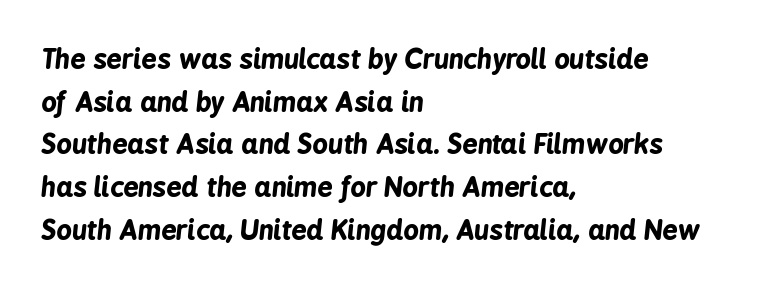
The image shows 27 px bold type, italic (leaning right); set left-aligned, normal line spacing (1.58x), normal letter spacing, not underlined.
